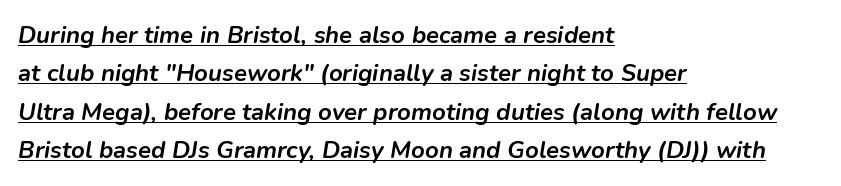
The image shows 24 px bold type, italic (leaning right); set left-aligned, normal line spacing (1.6x), normal letter spacing, underlined.
